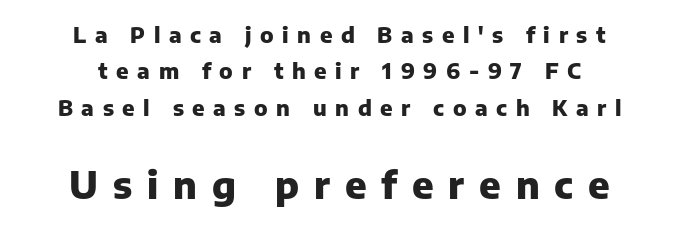
{"serif": "no", "italic": "no", "bold": "yes", "weight": "heavy", "width": "normal", "stroke_contrast": "low", "x_height": "medium", "monospaced": "no", "underline": "no", "align": "center", "line_spacing": "normal", "line_spacing_ratio": 1.65, "letter_spacing": "wide", "letter_spacing_em": 0.39, "larger_block": "second", "size_ratio": 1.73, "glyph_px": 38}
